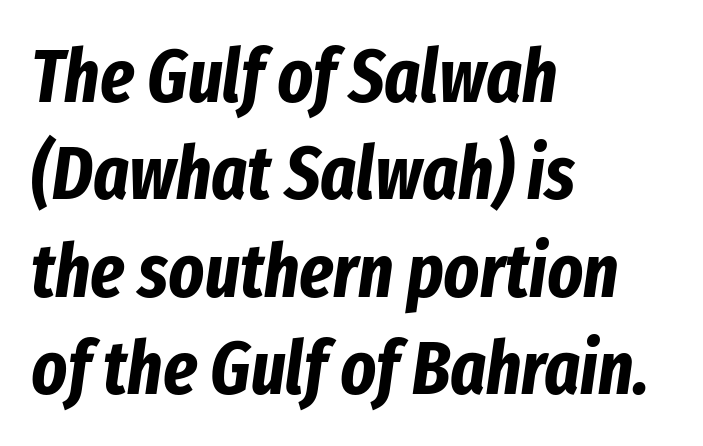
Tall strokes in this sample are angled rather than plumb. The words here are not underlined. This sample is left-justified, so line endings fall wherever the words run out. Heavy-handed strokes throughout: this text is bold.
